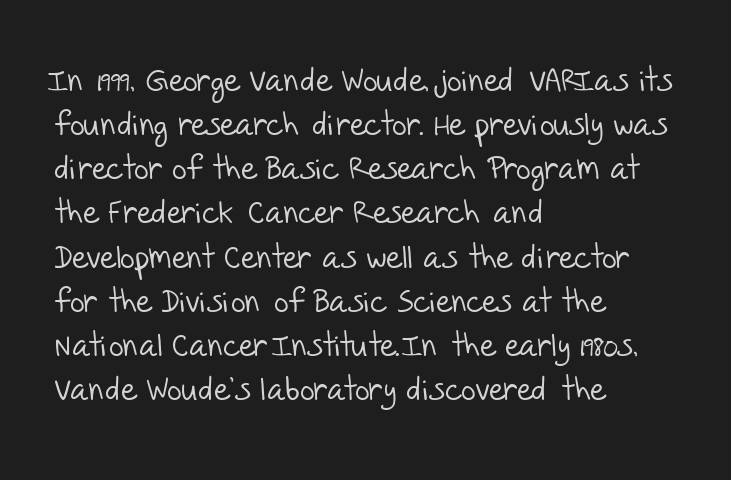
The image shows 32 px light sans-serif type; set left-aligned, normal line spacing (1.38x), normal letter spacing, not underlined; low stroke contrast and a large x-height.
